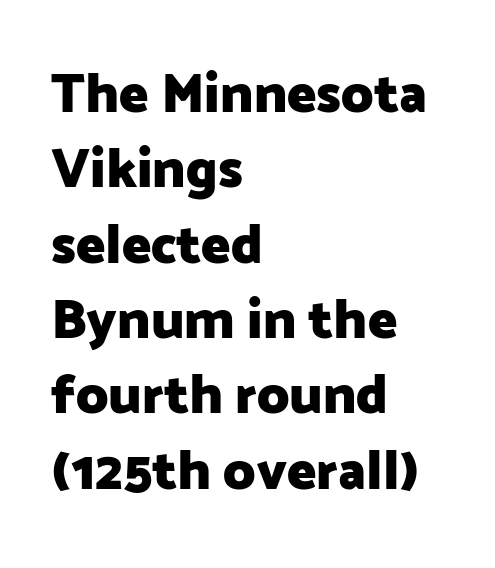
The image shows 55 px heavy sans-serif type, upright; set left-aligned, normal line spacing (1.37x), normal letter spacing, not underlined; low stroke contrast and a medium x-height.
